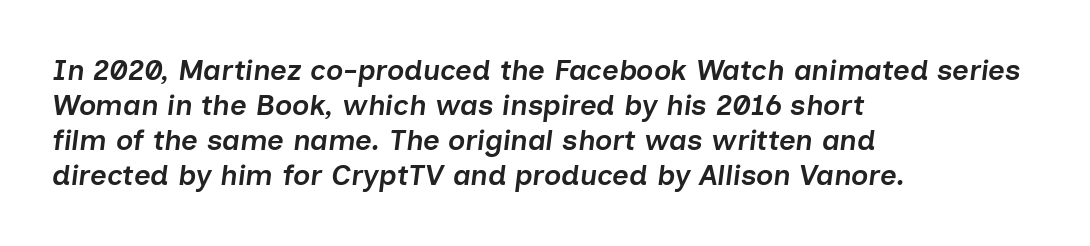
{"italic": "yes", "lean": "right", "slant_degrees": 7, "bold": "semi", "weight": "semibold", "width": "normal", "stroke_contrast": "low", "x_height": "medium", "monospaced": "no", "underline": "no", "align": "left", "line_spacing_ratio": 1.21, "letter_spacing": "normal", "letter_spacing_em": 0.0, "glyph_px": 29}
